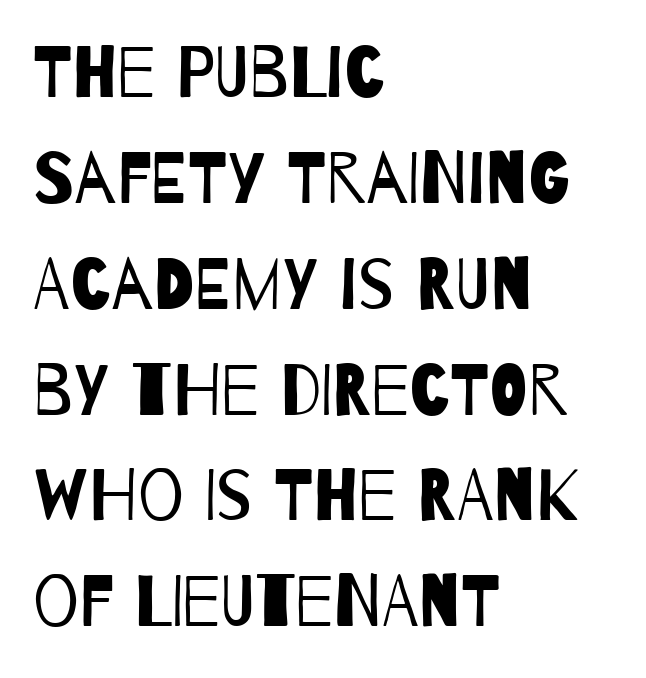
{"serif": "no", "bold": "no", "weight": "regular", "width": "condensed", "stroke_contrast": "low", "x_height": "large", "monospaced": "no", "underline": "no", "align": "left", "line_spacing": "normal", "line_spacing_ratio": 1.47, "letter_spacing": "normal", "letter_spacing_em": 0.0, "glyph_px": 72}
